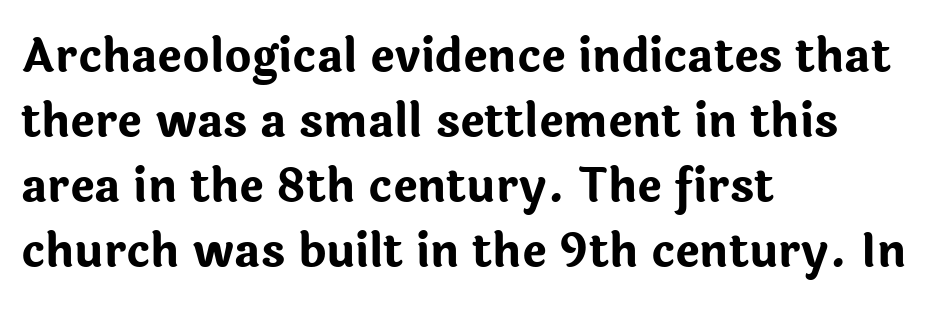
Q: Is the text bold? A: Yes.
Q: Is the text italic (slanted)? A: No, it is upright.
Q: Is the typeface a serif or a sans-serif typeface? A: Sans-serif.
Q: Is the text underlined? A: No.
Q: How is the paragraph aligned? A: Left-aligned.
Q: Is the spacing between letters normal or unusually wide? A: Normal.
Q: Is the spacing between lines tight, normal or loose? A: Normal.
Q: Width (condensed, normal, or wide)? A: Normal.
Q: Stroke contrast? A: Low.
Q: x-height? A: Medium.
Q: Monospaced? A: No.
